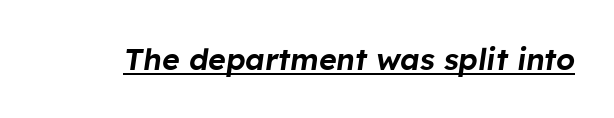
The image shows 30 px text type, italic (leaning right); set normal letter spacing, underlined; low stroke contrast and a medium x-height.
